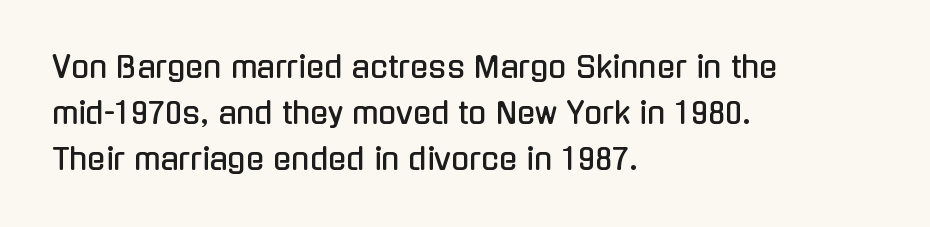
Do the characters align in a grid? No, the font is proportional. The face used here is a sans, in the tradition of grotesques and geometrics. The passage is arranged the way most books set body copy — flush left. The gap between lines stays unmarked.
